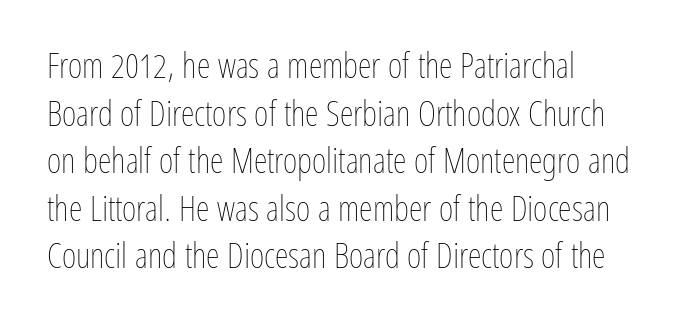
Nothing heavy about these letters — not bold at all. The type is set solid horizontally, with unmodified tracking. The space between consecutive lines is moderate. Quick note: underline off. The rendering uses natural spacing where letterforms have individual widths.
